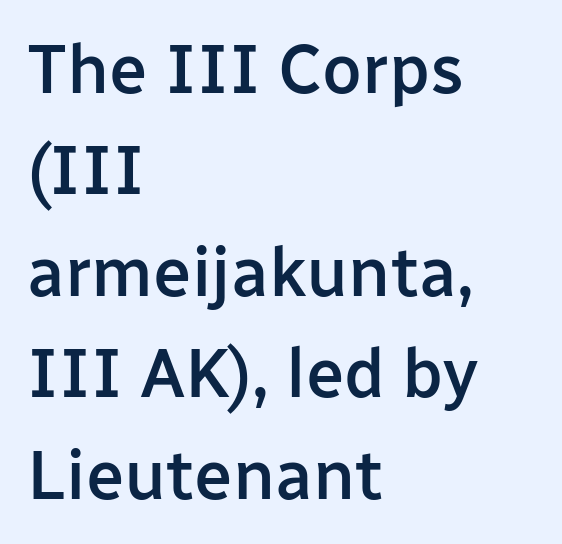
Q: Is the text bold? A: Semi-bold.
Q: Is the text italic (slanted)? A: No, it is upright.
Q: Is the typeface a serif or a sans-serif typeface? A: Sans-serif.
Q: Is the text underlined? A: No.
Q: How is the paragraph aligned? A: Left-aligned.
Q: Is the spacing between letters normal or unusually wide? A: Normal.
Q: Is the spacing between lines tight, normal or loose? A: Normal.
Q: Width (condensed, normal, or wide)? A: Normal.
Q: Stroke contrast? A: Low.
Q: x-height? A: Medium.
Q: Monospaced? A: No.
